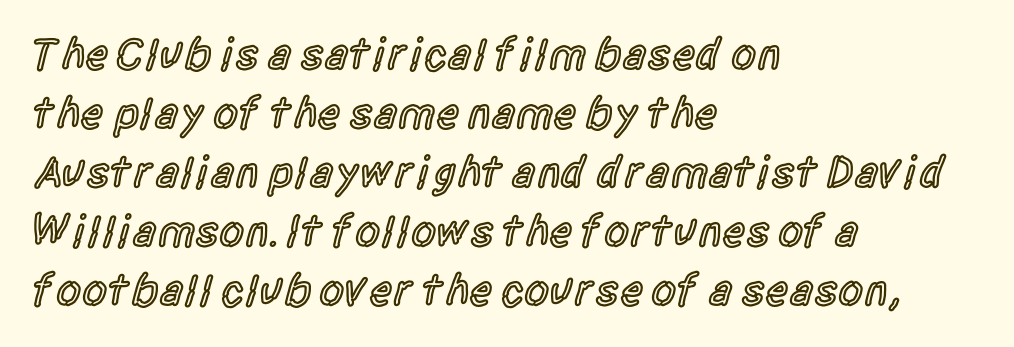
{"serif": "no", "bold": "semi", "weight": "semibold", "width": "condensed", "x_height": "large", "monospaced": "no", "underline": "no", "align": "left", "line_spacing": "normal", "line_spacing_ratio": 1.31, "letter_spacing": "normal", "letter_spacing_em": 0.0, "glyph_px": 45}
